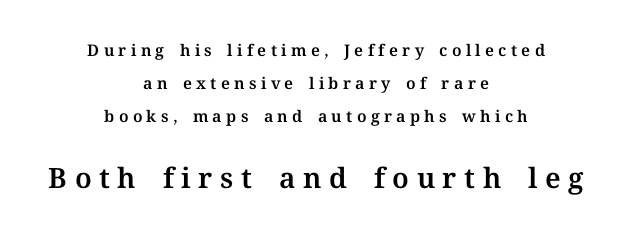
Varying glyph widths throughout — classic text-font behaviour. Does the bottom block carry the larger type? Yes, it does. Italic? Not at all — the glyphs are vertical. Descenders hang freely into open space.
